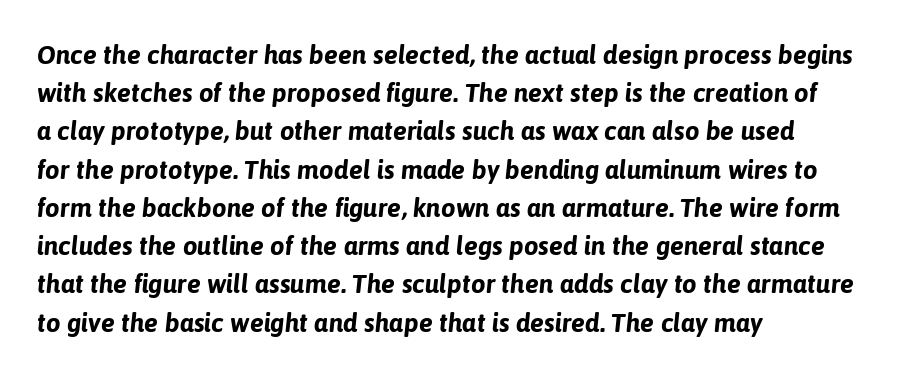
The image shows 26 px bold type, italic (leaning right); set left-aligned, normal line spacing (1.47x), normal letter spacing, not underlined.
